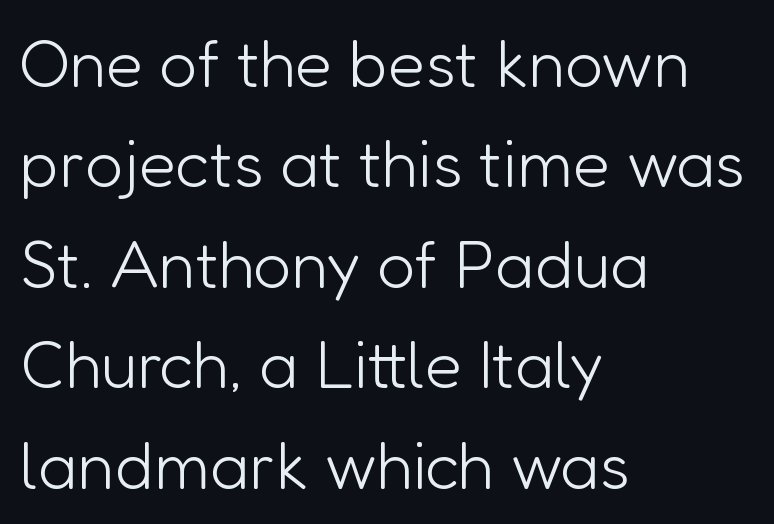
{"serif": "no", "italic": "no", "bold": "no", "weight": "light", "width": "normal", "stroke_contrast": "low", "x_height": "medium", "monospaced": "no", "underline": "no", "align": "left", "line_spacing": "normal", "line_spacing_ratio": 1.5, "letter_spacing": "normal", "letter_spacing_em": 0.0, "glyph_px": 67}
